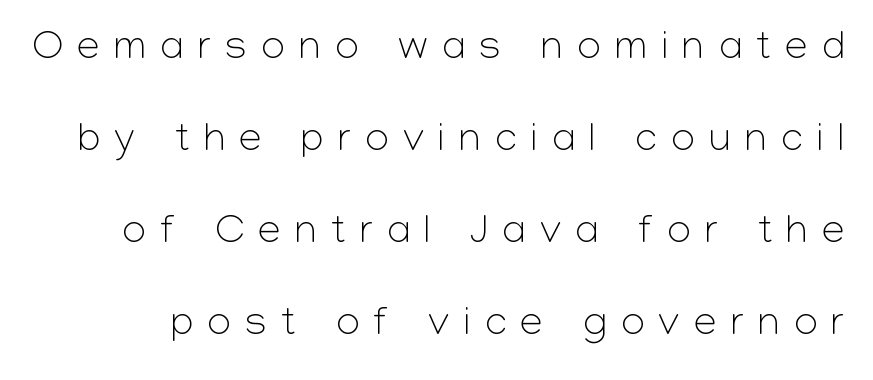
Q: Is the text bold? A: No.
Q: Is the text italic (slanted)? A: No, it is upright.
Q: Is the typeface a serif or a sans-serif typeface? A: Sans-serif.
Q: Is the text underlined? A: No.
Q: Is the spacing between letters normal or unusually wide? A: Unusually wide.
Q: Is the spacing between lines tight, normal or loose? A: Loose.
Q: Width (condensed, normal, or wide)? A: Normal.
Q: Stroke contrast? A: Low.
Q: x-height? A: Medium.
Q: Monospaced? A: No.
